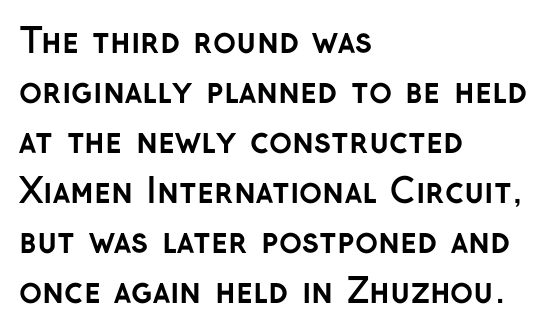
The image shows 34 px semibold sans-serif type, upright; set left-aligned, normal line spacing (1.47x), normal letter spacing, not underlined; low stroke contrast and a medium x-height.
